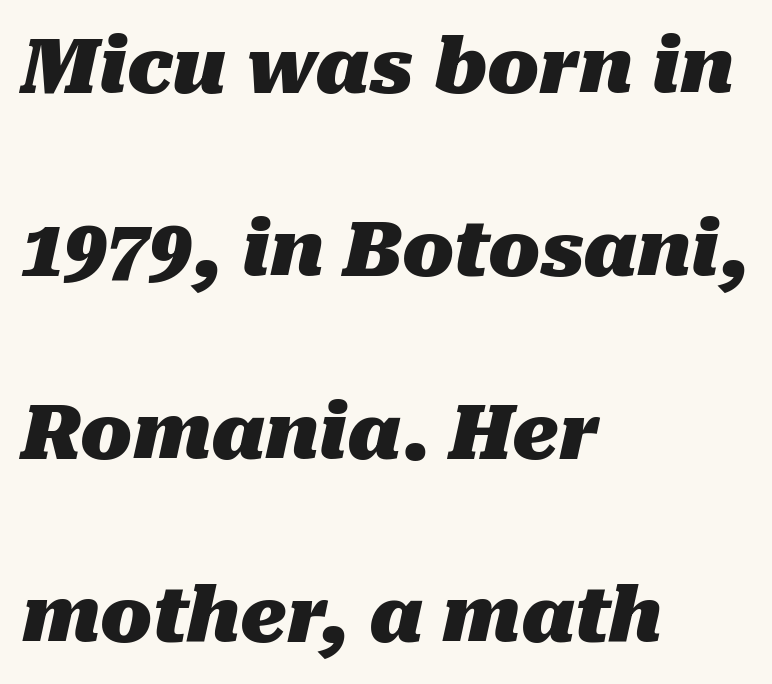
In terms of posture, this sample is oblique. You could call the tracking neutral — neither tight nor loose. Descenders are the only things crossing below the line. The passage shown is typed in a proportional face where columns would drift. The passage shown is emphatically bold.
